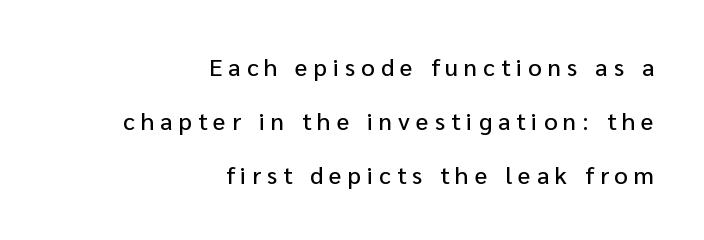
Which margin do the lines hug? The right one — the left edge is uneven. The rendering uses a large line-height, opening up the rows. In terms of letterspacing, this is a distinctly airy, spread setting. Words float on clear page, feet unadorned.
